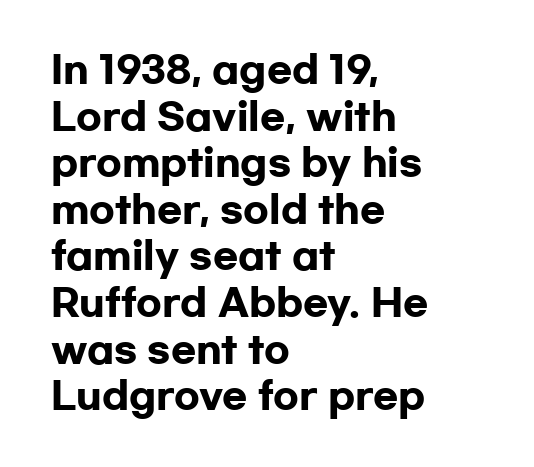
{"serif": "no", "italic": "no", "bold": "yes", "weight": "heavy", "width": "wide", "stroke_contrast": "low", "x_height": "medium", "monospaced": "no", "underline": "no", "align": "left", "line_spacing": "normal", "line_spacing_ratio": 1.26, "letter_spacing": "normal", "letter_spacing_em": 0.0, "glyph_px": 37}
